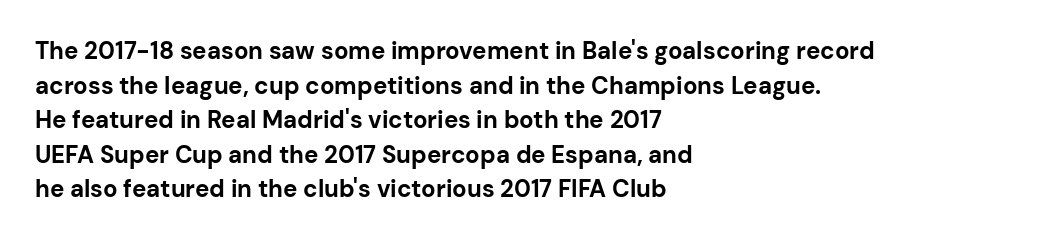
{"italic": "no", "bold": "yes", "underline": "no", "align": "left", "line_spacing": "normal", "line_spacing_ratio": 1.44, "letter_spacing": "normal", "letter_spacing_em": 0.0, "glyph_px": 24}
